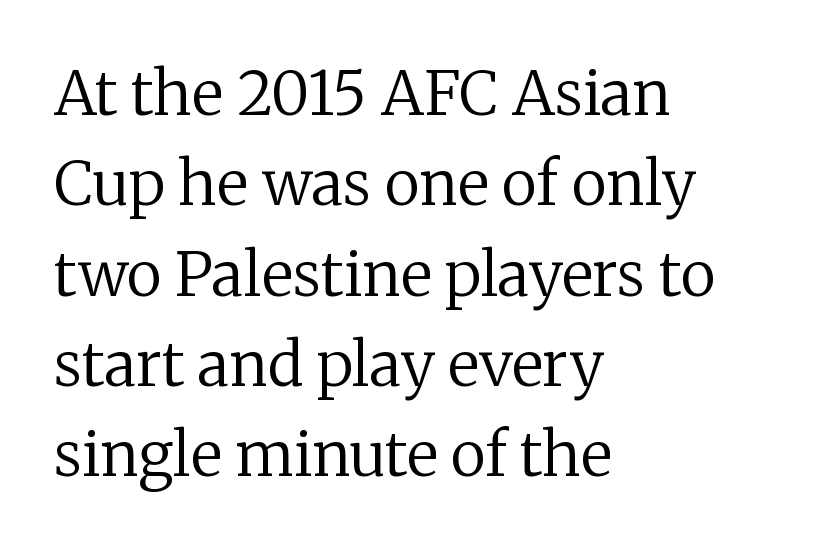
{"serif": "yes", "italic": "no", "bold": "no", "weight": "regular", "width": "normal", "stroke_contrast": "low", "x_height": "medium", "monospaced": "no", "underline": "no", "align": "left", "line_spacing": "normal", "line_spacing_ratio": 1.48, "letter_spacing": "normal", "letter_spacing_em": 0.0, "glyph_px": 61}
